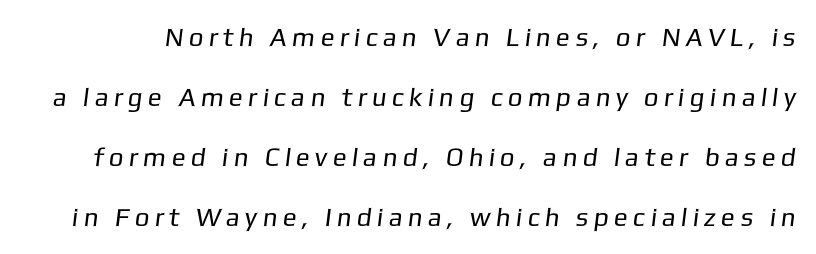
Q: Is the text bold? A: No.
Q: Is the text underlined? A: No.
Q: Is the spacing between letters normal or unusually wide? A: Unusually wide.
Q: Is the spacing between lines tight, normal or loose? A: Loose.
